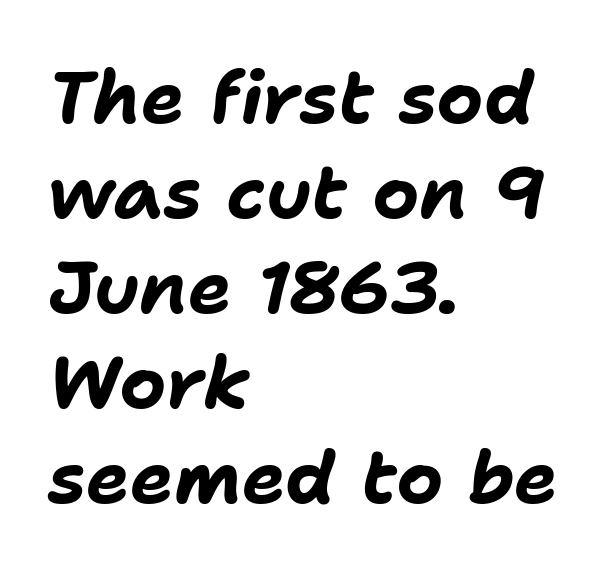
The image shows 73 px bold type, italic (leaning right); set left-aligned, normal line spacing (1.3x), normal letter spacing, not underlined; low stroke contrast and a medium x-height.
